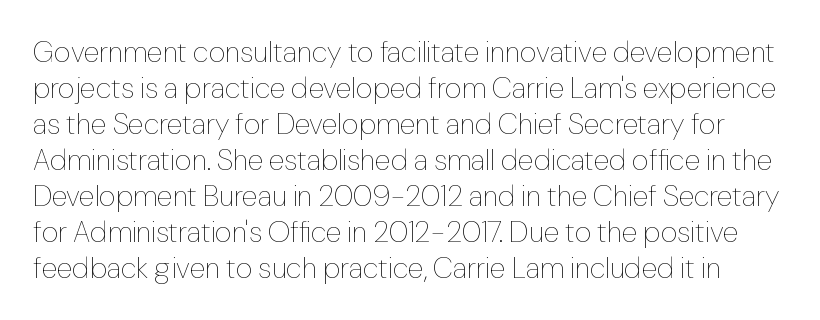
The image shows 29 px thin type, upright; set line spacing 1.24x, normal letter spacing, not underlined; low stroke contrast and a medium x-height.
